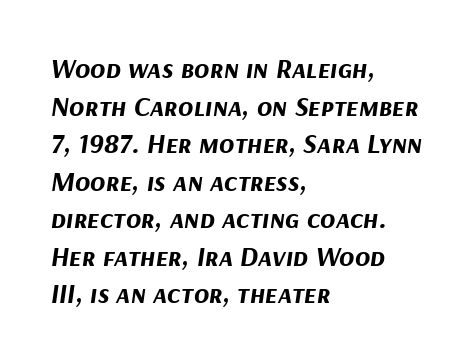
The image shows 28 px bold type, italic (leaning right); set left-aligned, normal line spacing (1.34x), normal letter spacing, not underlined; medium stroke contrast and a medium x-height.
